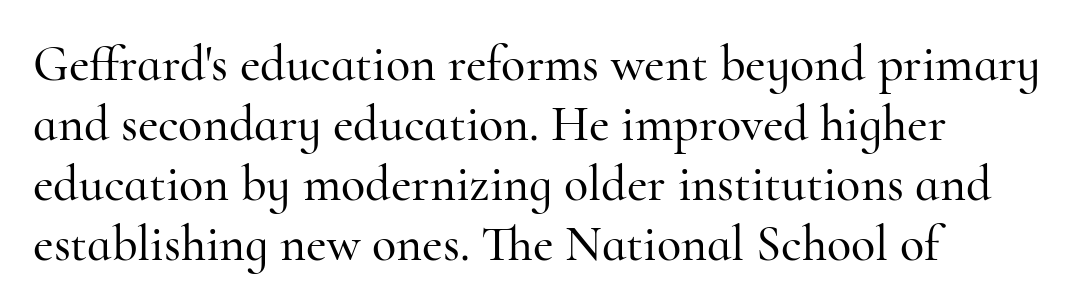
{"serif": "yes", "italic": "no", "width": "normal", "stroke_contrast": "high", "x_height": "small", "monospaced": "no", "underline": "no", "align": "left", "line_spacing_ratio": 1.2, "letter_spacing": "normal", "letter_spacing_em": 0.0, "glyph_px": 50}
